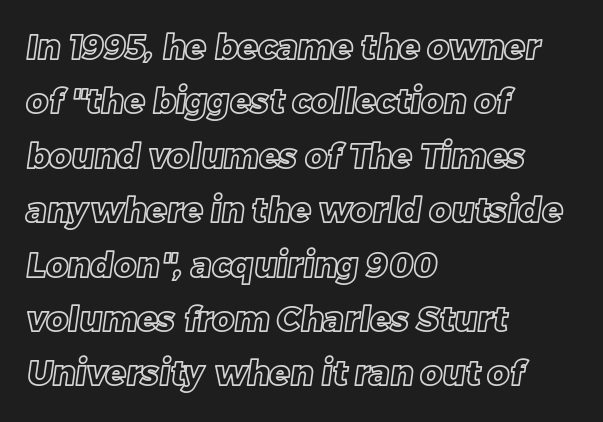
The image shows 34 px text type; set left-aligned, normal line spacing (1.6x), normal letter spacing, not underlined; a large x-height.
